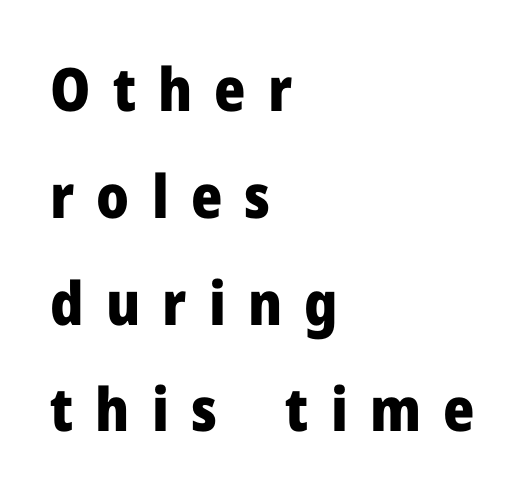
Q: Is the text bold? A: Yes.
Q: Is the text italic (slanted)? A: No, it is upright.
Q: Is the typeface a serif or a sans-serif typeface? A: Sans-serif.
Q: Is the text underlined? A: No.
Q: How is the paragraph aligned? A: Left-aligned.
Q: Is the spacing between letters normal or unusually wide? A: Unusually wide.
Q: Width (condensed, normal, or wide)? A: Normal.
Q: Stroke contrast? A: Low.
Q: x-height? A: Medium.
Q: Monospaced? A: No.
